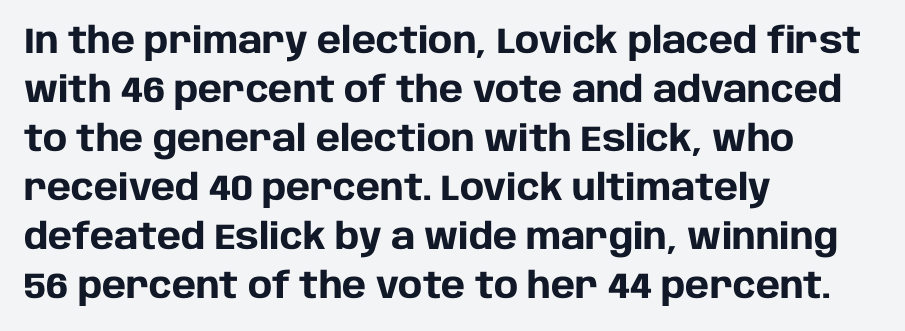
{"serif": "no", "italic": "no", "bold": "yes", "weight": "heavy", "width": "normal", "stroke_contrast": "low", "x_height": "large", "monospaced": "no", "underline": "no", "align": "left", "line_spacing": "normal", "line_spacing_ratio": 1.36, "letter_spacing": "normal", "letter_spacing_em": 0.0, "glyph_px": 36}
